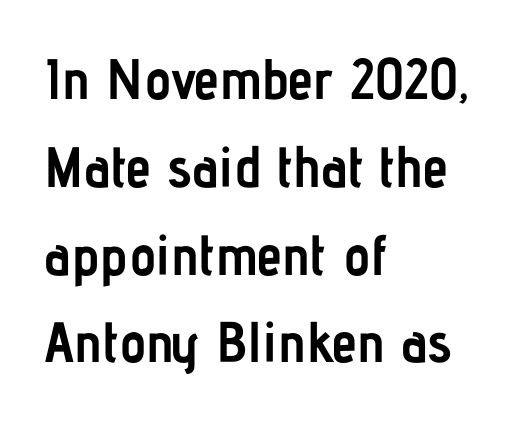
The image shows 57 px semibold, condensed sans-serif type, upright; set left-aligned, normal line spacing (1.54x), normal letter spacing, not underlined; low stroke contrast and a medium x-height.
